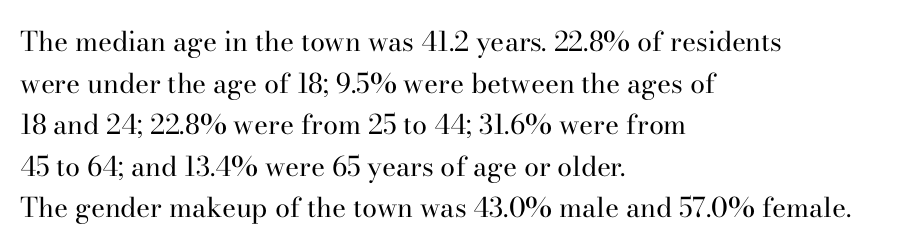
The image shows 27 px text type, upright; set left-aligned, normal line spacing (1.54x), normal letter spacing, not underlined.
